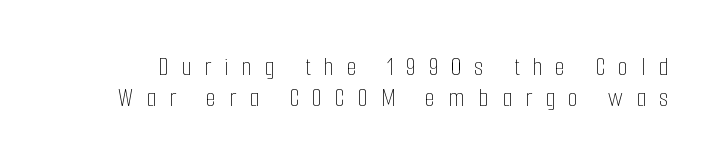
The image shows 27 px text type, upright; set tight line spacing (1.15x), unusually wide letter spacing (+0.47 em), not underlined.
